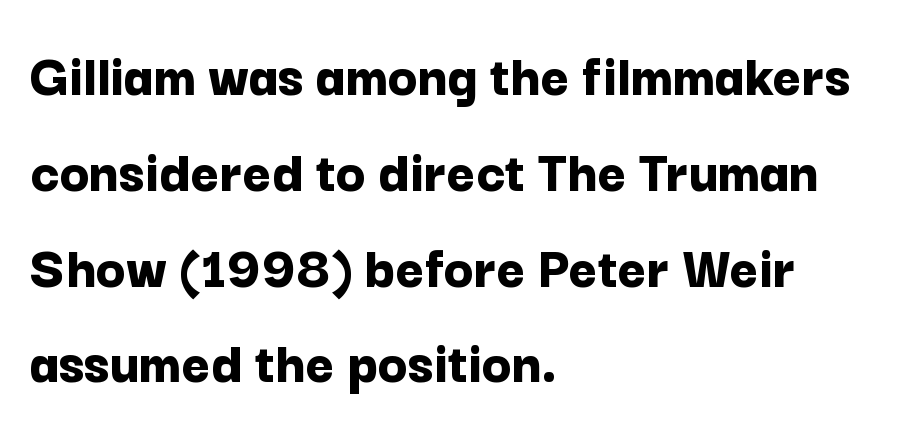
The image shows 61 px bold sans-serif type, upright; set left-aligned, normal line spacing (1.57x), normal letter spacing, not underlined; low stroke contrast and a medium x-height.
